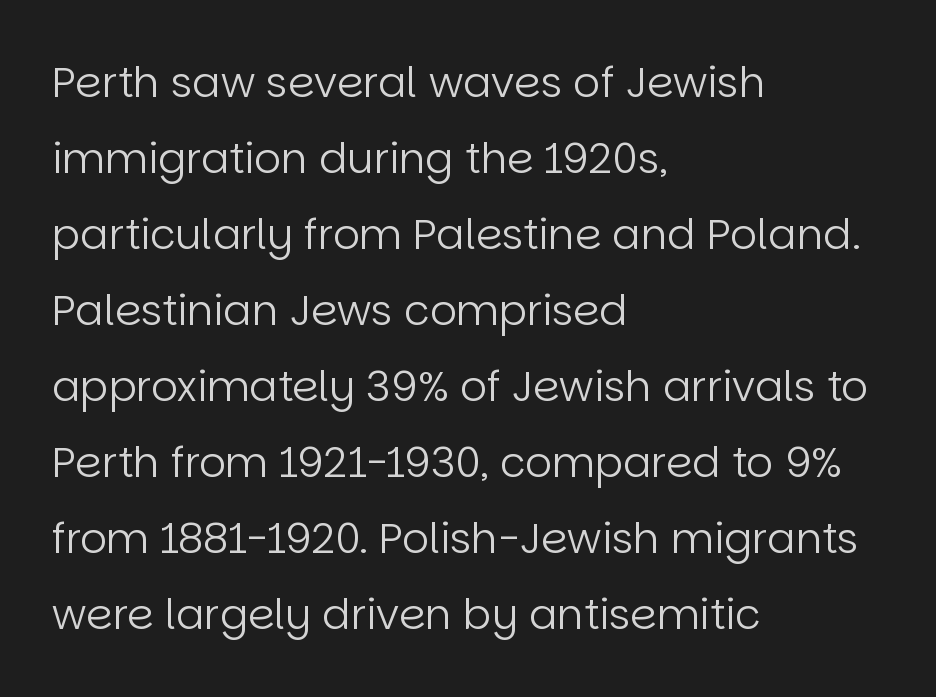
{"serif": "no", "italic": "no", "bold": "no", "weight": "regular", "width": "normal", "stroke_contrast": "low", "x_height": "large", "monospaced": "no", "underline": "no", "align": "left", "line_spacing_ratio": 1.81, "letter_spacing": "normal", "letter_spacing_em": 0.0, "glyph_px": 42}
